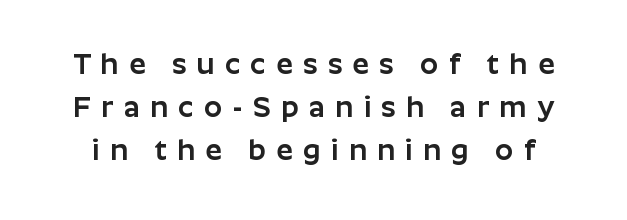
The gaps between neighbouring characters are conspicuously large. Every character sits straight up, as roman type does. In terms of leading, this rendering sits right in the middle. This is sans-serif lettering, the kind often seen on screens and signage. Only glyphs here, with clear space below each row. Is this a fixed-width face? No — the glyphs have proportional, varying widths.
